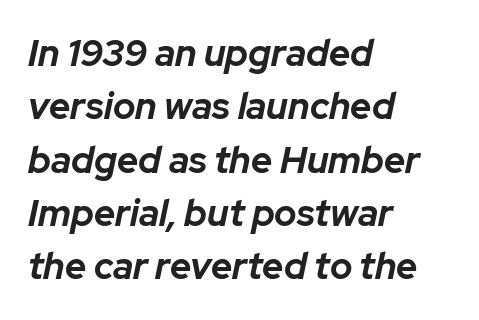
{"italic": "yes", "lean": "right", "slant_degrees": 12, "bold": "yes", "weight": "bold", "width": "normal", "stroke_contrast": "low", "x_height": "medium", "monospaced": "no", "underline": "no", "align": "left", "line_spacing": "normal", "line_spacing_ratio": 1.44, "letter_spacing": "normal", "letter_spacing_em": 0.0, "glyph_px": 37}
